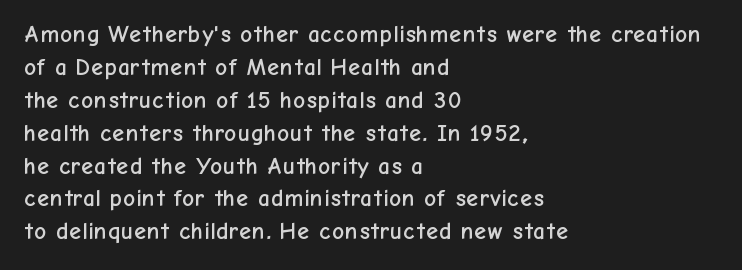
The type sits square on the baseline with zero lean. Students, observe: this is what conventionally led text looks like. Notice how the passage keeps a crisp vertical edge on the left only. Lines of text with bare space underneath.
